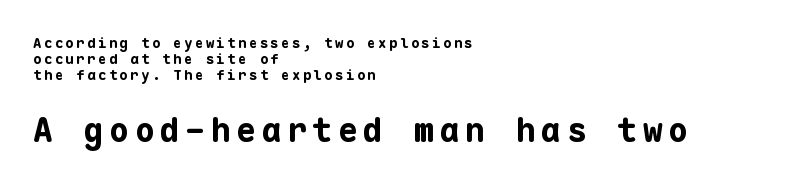
Look at the glyph heights: the lower group is clearly the bigger setting. Look at the stroke-to-counter ratio: heavy, a bold. Each row of text sits above clean, open space. Italic: no, the glyphs are upright roman. What kind of face is this? One without serifs — a sans.
